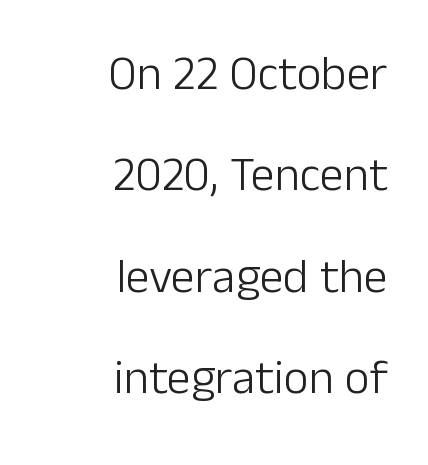
{"serif": "no", "italic": "no", "bold": "no", "weight": "light", "width": "normal", "stroke_contrast": "low", "x_height": "medium", "monospaced": "no", "underline": "no", "align": "right", "line_spacing": "loose", "line_spacing_ratio": 2.11, "letter_spacing": "normal", "letter_spacing_em": 0.0, "glyph_px": 48}
